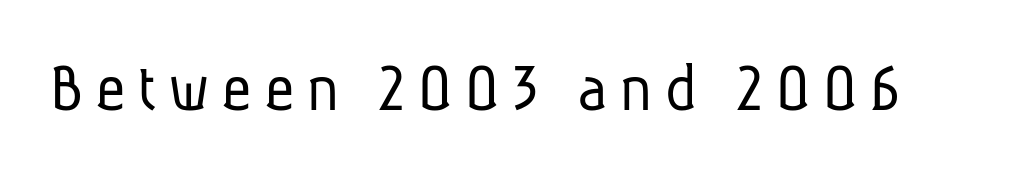
{"serif": "no", "bold": "no", "weight": "light", "width": "condensed", "stroke_contrast": "low", "x_height": "medium", "monospaced": "no", "underline": "no", "glyph_px": 72}
